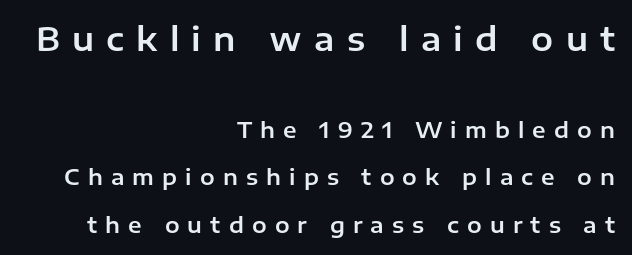
Upright lettering throughout. The words here are not underlined. Look at the glyph heights: the upper group is clearly the bigger setting. The lines are quadded right. How would I describe the line gaps? Wide and relaxed. Serifs: no, the terminals of the letterforms are clean.
